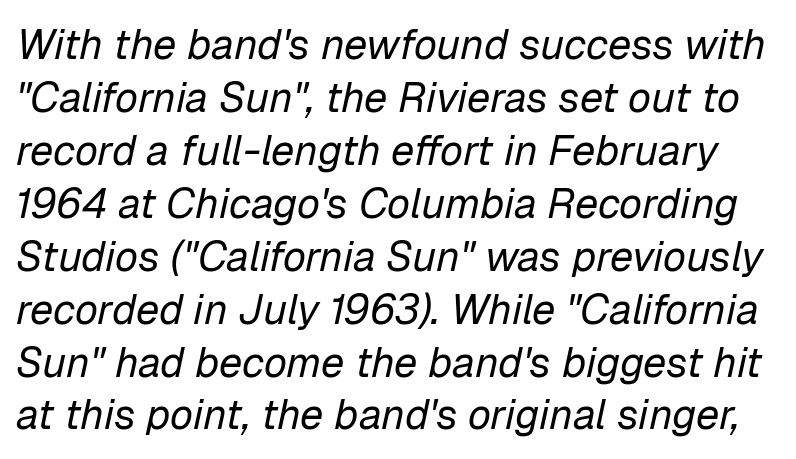
The image shows 42 px regular-weight type, italic (leaning right); set normal line spacing (1.26x), normal letter spacing, not underlined; low stroke contrast and a medium x-height.
